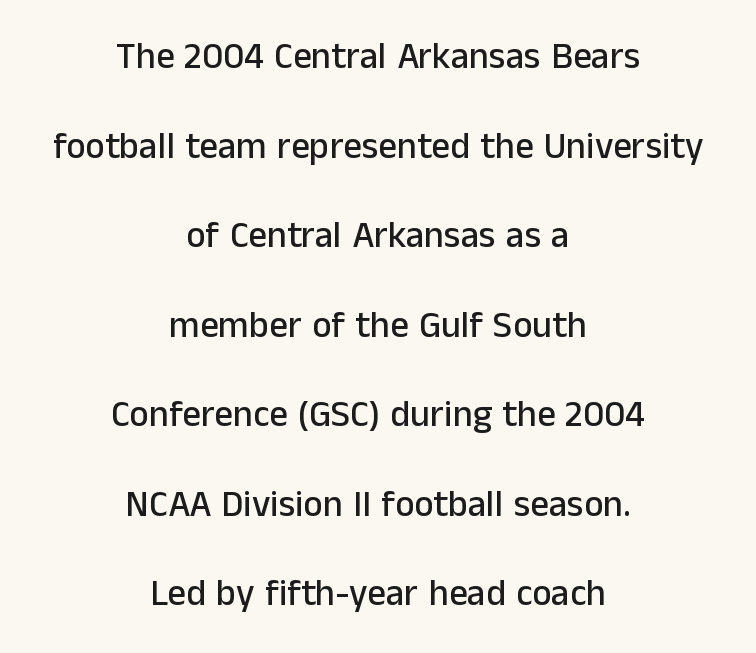
Q: Is the text italic (slanted)? A: No, it is upright.
Q: Is the typeface a serif or a sans-serif typeface? A: Sans-serif.
Q: Is the text underlined? A: No.
Q: How is the paragraph aligned? A: Centered.
Q: Is the spacing between letters normal or unusually wide? A: Normal.
Q: Is the spacing between lines tight, normal or loose? A: Loose.
Q: Width (condensed, normal, or wide)? A: Normal.
Q: Stroke contrast? A: Low.
Q: x-height? A: Medium.
Q: Monospaced? A: No.
